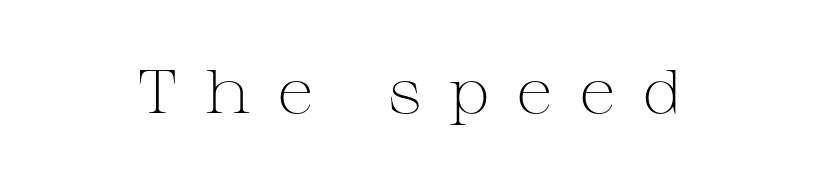
These lines are rendered in a variable-pitch font. The space directly below the letters is spotless. Unlike italic type, these characters show no tilt at all. Between one letter and the next there's a generous, obvious gap. The characters are drawn with everyday or finer stroke widths.
